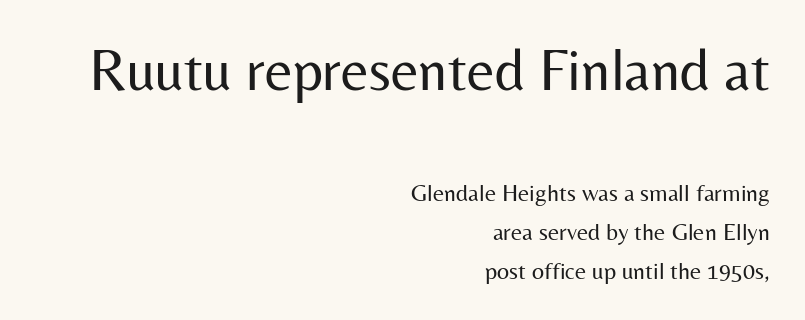
The image shows 59 px regular-weight sans-serif type, upright; set right-aligned, normal line spacing (1.62x), normal letter spacing, not underlined; the first (top) block is 2.46x larger; medium stroke contrast and a medium x-height.
